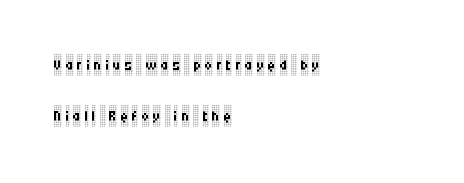
Rule under the text: the space is simply empty. Left-aligned paragraph, ragged on the right. Regarding leading, the lines here are spaced well apart. The weight would be labelled regular, book, light, or lighter still. Italic? Not at all — the glyphs are vertical.
